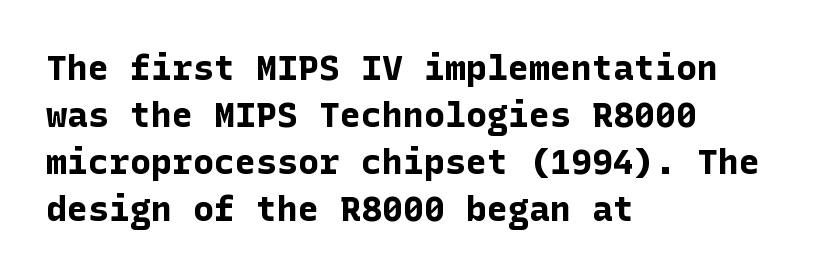
Q: Is the text bold? A: Yes.
Q: Is the text italic (slanted)? A: No, it is upright.
Q: Is the typeface a serif or a sans-serif typeface? A: Sans-serif.
Q: Is the text underlined? A: No.
Q: How is the paragraph aligned? A: Left-aligned.
Q: Is the spacing between letters normal or unusually wide? A: Normal.
Q: Is the spacing between lines tight, normal or loose? A: Normal.
Q: Width (condensed, normal, or wide)? A: Normal.
Q: Stroke contrast? A: Low.
Q: x-height? A: Medium.
